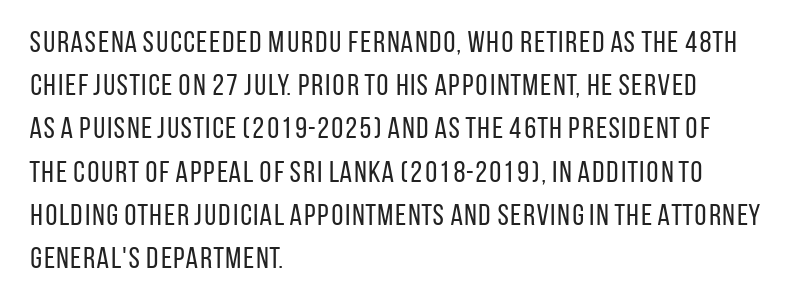
The image shows 30 px regular-weight, condensed sans-serif type, upright; set left-aligned, normal line spacing (1.44x), normal letter spacing, not underlined; low stroke contrast and a large x-height.
